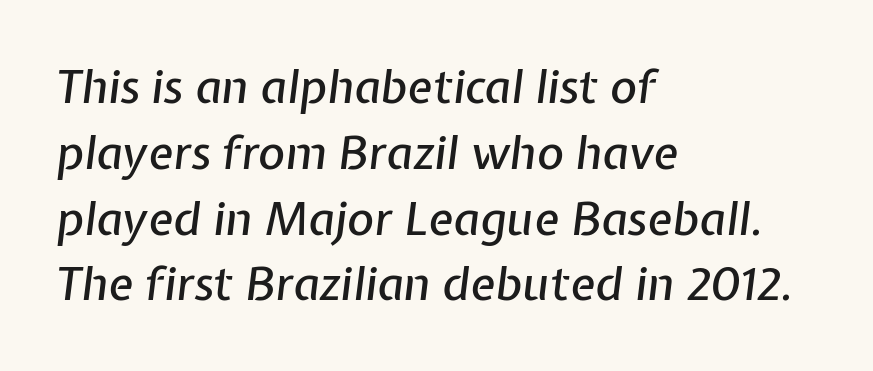
Is the letter spacing exaggerated? No — it looks like the ordinary default. Quick note: italic. The rag falls on the right side of this text block. A typesetter would call this proportional, since set widths differ per character. A typesetter would call this leading conventional body-copy spacing.
